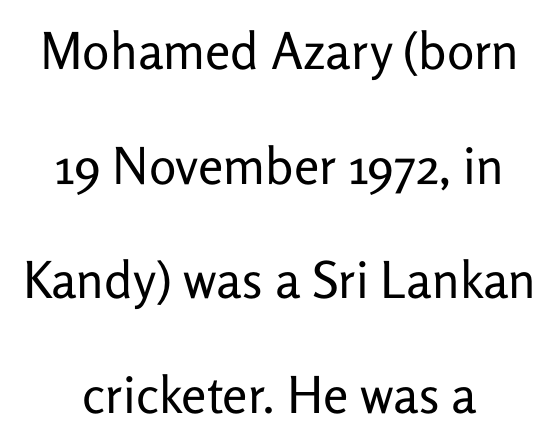
The image shows 51 px regular-weight sans-serif type, upright; set centered, loose line spacing (2.25x), normal letter spacing, not underlined; low stroke contrast and a medium x-height.
